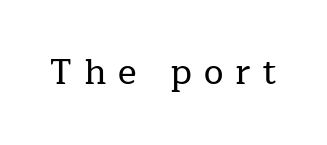
Q: Is the text italic (slanted)? A: No, it is upright.
Q: Is the typeface a serif or a sans-serif typeface? A: Serif.
Q: Is the text underlined? A: No.
Q: Is the spacing between letters normal or unusually wide? A: Unusually wide.
Q: Width (condensed, normal, or wide)? A: Normal.
Q: Stroke contrast? A: Low.
Q: x-height? A: Medium.
Q: Monospaced? A: No.
